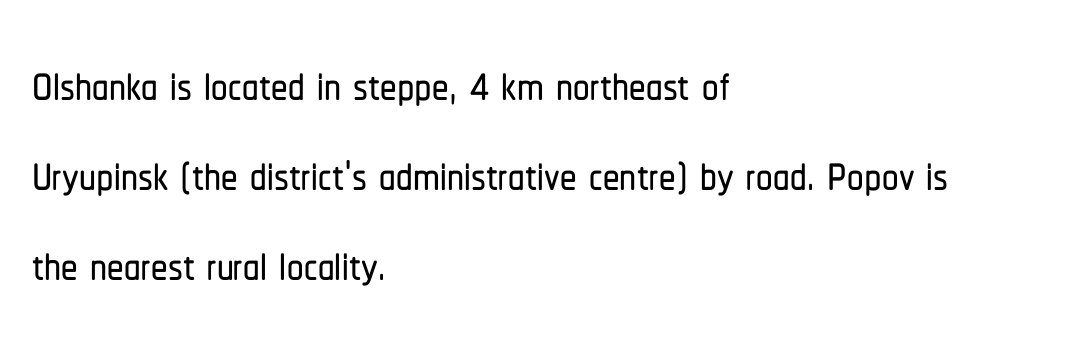
The image shows 66 px condensed sans-serif type, upright; set left-aligned, normal line spacing (1.36x), normal letter spacing, not underlined; low stroke contrast and a medium x-height.
